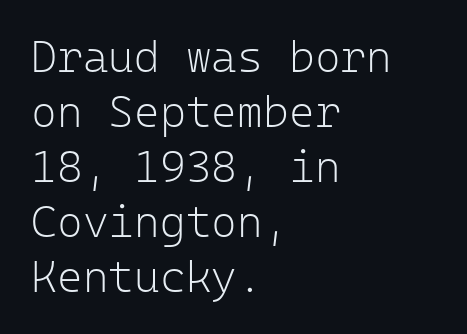
The image shows 44 px light sans-serif type, upright, monospaced; set left-aligned, normal line spacing (1.25x), normal letter spacing, not underlined; low stroke contrast and a medium x-height.
